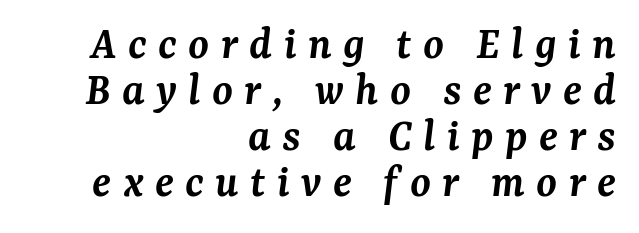
Weight: semibold (demi). The glyphs look as if they've been sheared to an angle. Tracking value appears strongly positive — letters spread wide. Character widths vary here, with narrow letters taking less room than wide ones. The lines are packed closely together with very little leading.
